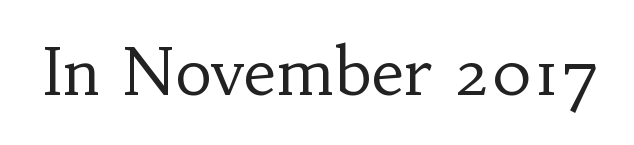
Q: Is the text bold? A: No.
Q: Is the text italic (slanted)? A: No, it is upright.
Q: Is the typeface a serif or a sans-serif typeface? A: Serif.
Q: Is the text underlined? A: No.
Q: Is the spacing between letters normal or unusually wide? A: Normal.
Q: Width (condensed, normal, or wide)? A: Normal.
Q: Stroke contrast? A: Low.
Q: x-height? A: Small.
Q: Monospaced? A: No.
